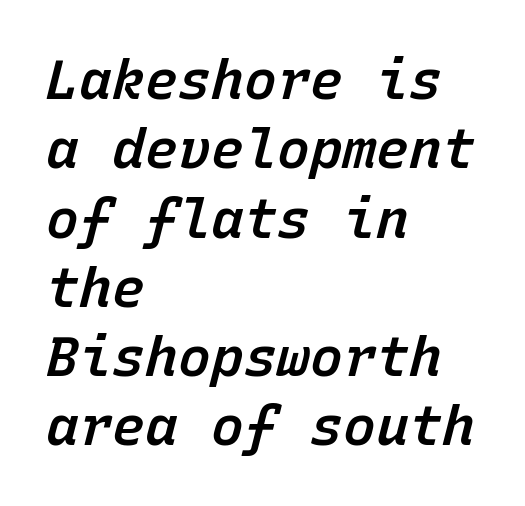
The image shows 55 px semibold type, italic (leaning right), monospaced; set left-aligned, normal line spacing (1.26x), normal letter spacing, not underlined; low stroke contrast and a medium x-height.
